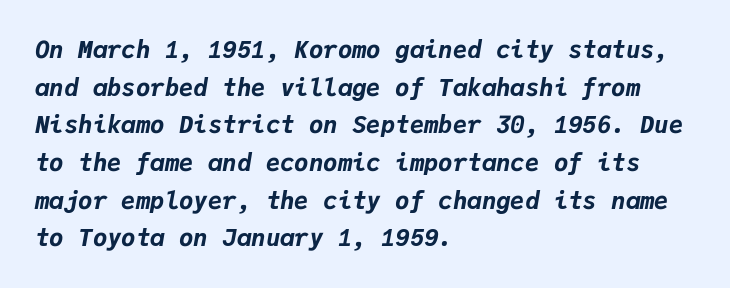
Q: Is the text bold? A: Yes.
Q: Is the text italic (slanted)? A: Yes, it leans right by about 9 degrees.
Q: Is the text underlined? A: No.
Q: How is the paragraph aligned? A: Left-aligned.
Q: Is the spacing between letters normal or unusually wide? A: Normal.
Q: Is the spacing between lines tight, normal or loose? A: Normal.
